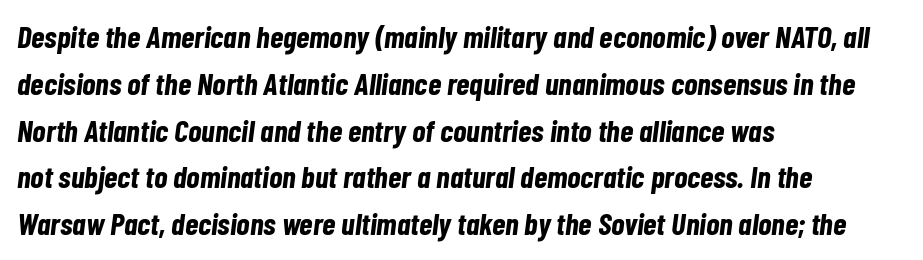
{"italic": "yes", "lean": "right", "slant_degrees": 7, "bold": "yes", "weight": "bold", "width": "condensed", "stroke_contrast": "low", "x_height": "medium", "monospaced": "no", "underline": "no", "align": "left", "line_spacing": "normal", "line_spacing_ratio": 1.51, "letter_spacing": "normal", "letter_spacing_em": 0.0, "glyph_px": 31}
